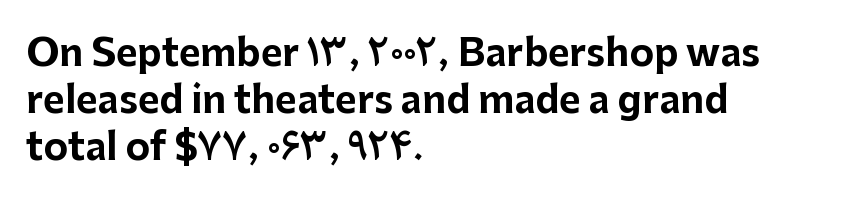
Q: Is the text bold? A: Yes.
Q: Is the text italic (slanted)? A: No, it is upright.
Q: Is the typeface a serif or a sans-serif typeface? A: Sans-serif.
Q: Is the text underlined? A: No.
Q: How is the paragraph aligned? A: Left-aligned.
Q: Is the spacing between letters normal or unusually wide? A: Normal.
Q: Is the spacing between lines tight, normal or loose? A: Normal.
Q: Width (condensed, normal, or wide)? A: Normal.
Q: Stroke contrast? A: Low.
Q: x-height? A: Medium.
Q: Monospaced? A: No.
